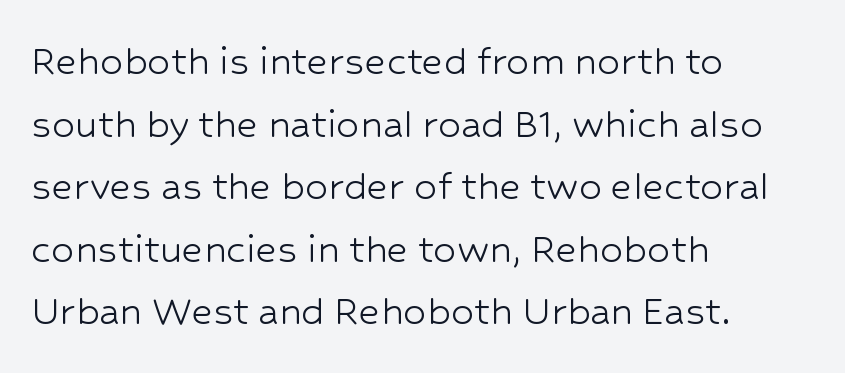
Q: Is the text bold? A: No.
Q: Is the text italic (slanted)? A: No, it is upright.
Q: Is the typeface a serif or a sans-serif typeface? A: Sans-serif.
Q: Is the text underlined? A: No.
Q: How is the paragraph aligned? A: Left-aligned.
Q: Is the spacing between letters normal or unusually wide? A: Normal.
Q: Is the spacing between lines tight, normal or loose? A: Normal.
Q: Width (condensed, normal, or wide)? A: Normal.
Q: Stroke contrast? A: Low.
Q: x-height? A: Medium.
Q: Monospaced? A: No.
